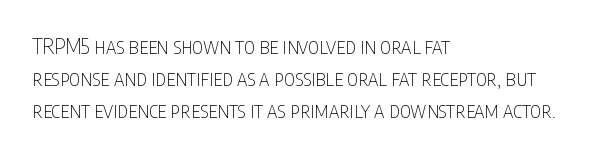
Q: Is the text bold? A: No.
Q: Is the text italic (slanted)? A: No, it is upright.
Q: Is the text underlined? A: No.
Q: How is the paragraph aligned? A: Left-aligned.
Q: Is the spacing between letters normal or unusually wide? A: Normal.
Q: Is the spacing between lines tight, normal or loose? A: Normal.
